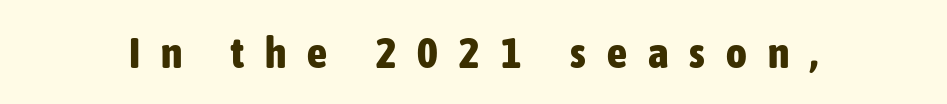
Weight: bold. Each row of text sits above clean, open space. Examine the stroke ends and you'll find no serifs. Italic: no, the glyphs are upright roman.
